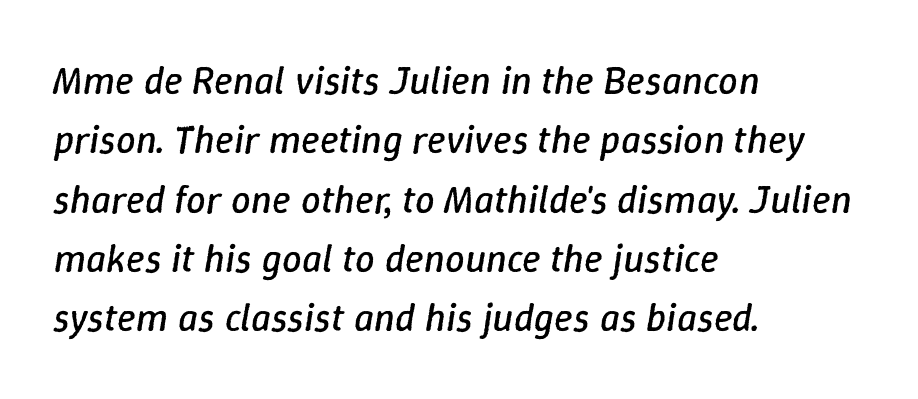
The image shows 39 px regular-weight type, italic (leaning right); set left-aligned, normal line spacing (1.52x), normal letter spacing, not underlined; low stroke contrast and a medium x-height.
